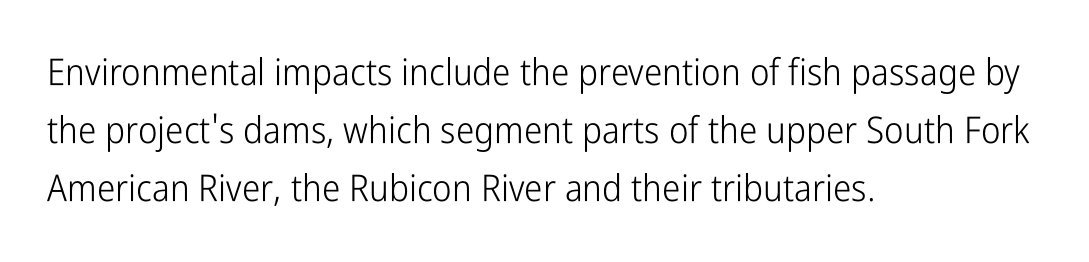
{"serif": "no", "italic": "no", "bold": "no", "weight": "light", "width": "condensed", "stroke_contrast": "low", "x_height": "medium", "monospaced": "no", "underline": "no", "align": "left", "line_spacing": "normal", "line_spacing_ratio": 1.57, "letter_spacing": "normal", "letter_spacing_em": 0.0, "glyph_px": 37}
